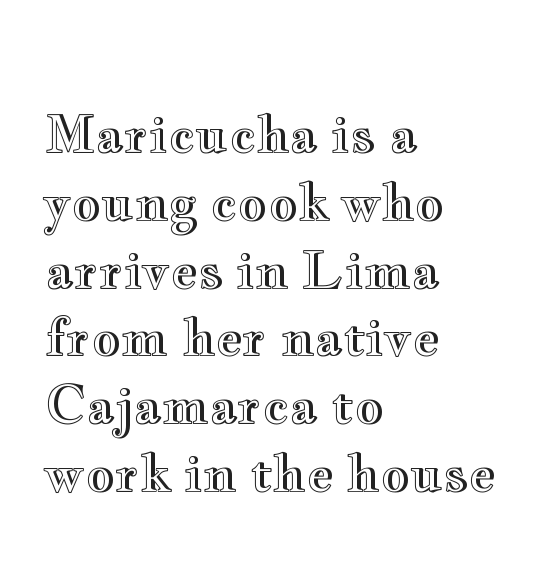
{"italic": "no", "width": "wide", "x_height": "small", "monospaced": "no", "underline": "no", "align": "left", "line_spacing": "normal", "line_spacing_ratio": 1.33, "letter_spacing": "normal", "letter_spacing_em": 0.0, "glyph_px": 51}
